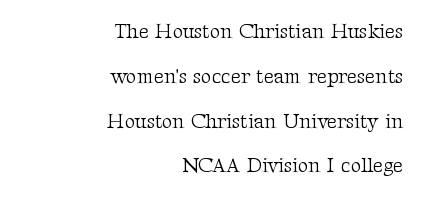
{"italic": "no", "bold": "no", "underline": "no", "align": "right", "line_spacing": "loose", "line_spacing_ratio": 2.24, "letter_spacing": "normal", "letter_spacing_em": 0.0, "glyph_px": 20}
